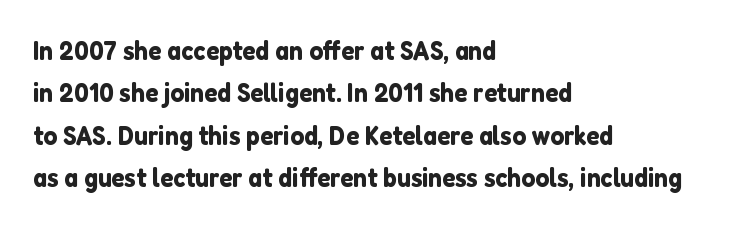
Q: Is the text italic (slanted)? A: No, it is upright.
Q: Is the text underlined? A: No.
Q: How is the paragraph aligned? A: Left-aligned.
Q: Is the spacing between letters normal or unusually wide? A: Normal.
Q: Is the spacing between lines tight, normal or loose? A: Normal.
